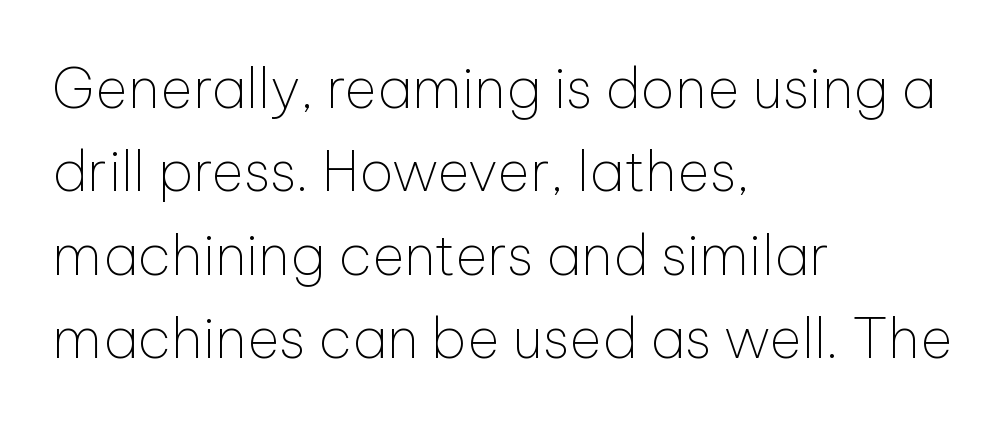
Q: Is the text bold? A: No.
Q: Is the text italic (slanted)? A: No, it is upright.
Q: Is the typeface a serif or a sans-serif typeface? A: Sans-serif.
Q: Is the text underlined? A: No.
Q: How is the paragraph aligned? A: Left-aligned.
Q: Is the spacing between letters normal or unusually wide? A: Normal.
Q: Is the spacing between lines tight, normal or loose? A: Normal.
Q: Width (condensed, normal, or wide)? A: Normal.
Q: Stroke contrast? A: Low.
Q: x-height? A: Medium.
Q: Monospaced? A: No.
